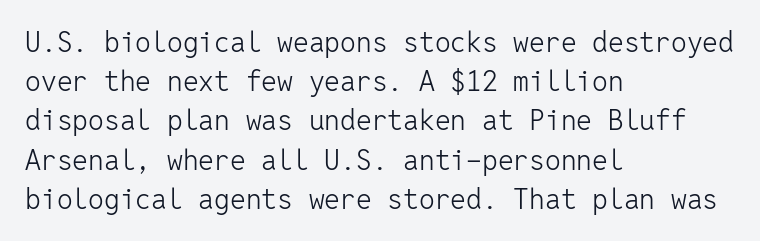
Q: Is the text bold? A: No.
Q: Is the text italic (slanted)? A: No, it is upright.
Q: Is the typeface a serif or a sans-serif typeface? A: Sans-serif.
Q: Is the text underlined? A: No.
Q: How is the paragraph aligned? A: Left-aligned.
Q: Is the spacing between letters normal or unusually wide? A: Normal.
Q: Is the spacing between lines tight, normal or loose? A: Normal.
Q: Width (condensed, normal, or wide)? A: Normal.
Q: Stroke contrast? A: Low.
Q: x-height? A: Medium.
Q: Monospaced? A: Yes.
